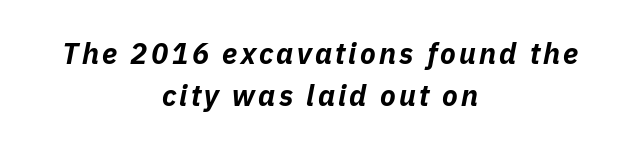
The image shows 29 px bold type, italic (leaning right); set centered, normal line spacing (1.45x), not underlined; low stroke contrast and a medium x-height.
